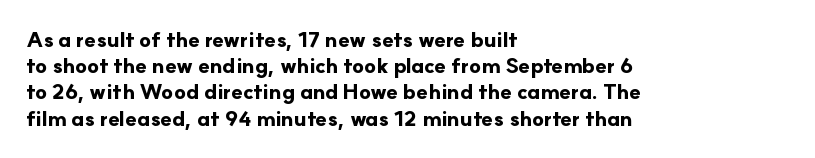
{"italic": "no", "bold": "yes", "underline": "no", "align": "left", "line_spacing": "normal", "line_spacing_ratio": 1.25, "letter_spacing": "normal", "letter_spacing_em": 0.0, "glyph_px": 21}
